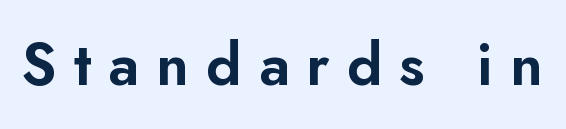
These lines are rendered in a variable-pitch font. The foot of each line stays bare and open. Words appear elongated and porous because spacing is wide. The type sits square on the baseline with zero lean. To sum up the face: it is a sans, with no serifs.
